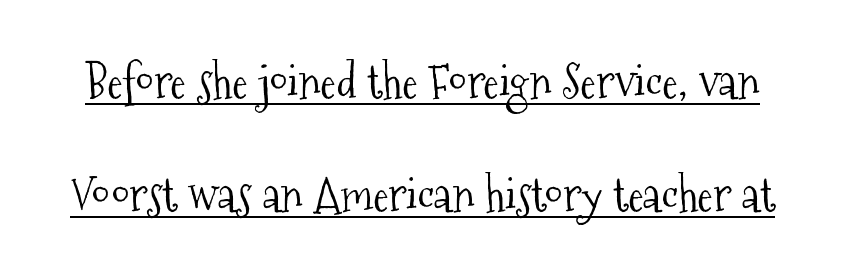
The image shows 47 px light, condensed serif type, upright; set loose line spacing (2.4x), normal letter spacing, underlined; medium stroke contrast and a medium x-height.
